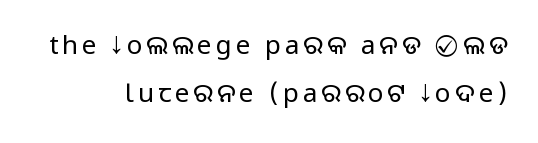
Descenders are the only things crossing below the line. The type sits square on the baseline with zero lean. The typesetting does not lean heavy: it is not bold.
